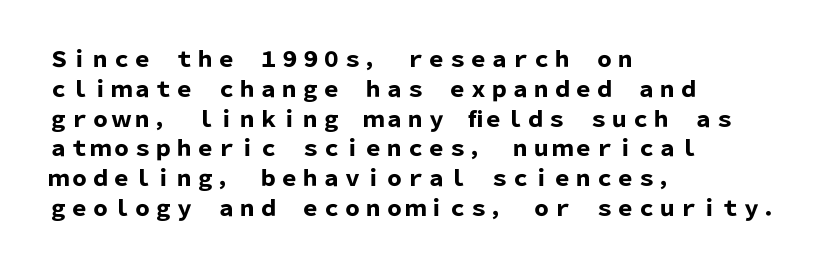
The image shows 21 px bold type, upright; set left-aligned, normal line spacing (1.42x), normal letter spacing, not underlined.
